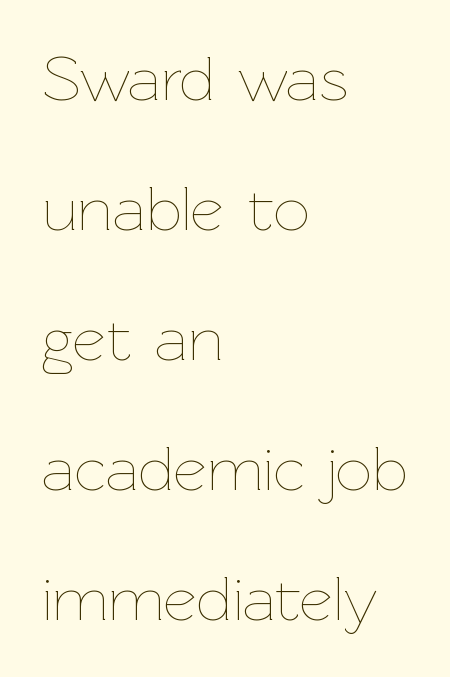
{"italic": "no", "bold": "no", "weight": "thin", "width": "normal", "stroke_contrast": "low", "x_height": "medium", "monospaced": "no", "underline": "no", "align": "left", "line_spacing": "loose", "line_spacing_ratio": 2.03, "letter_spacing": "normal", "letter_spacing_em": 0.0, "glyph_px": 64}
